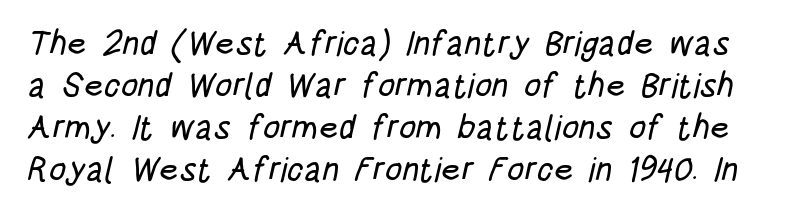
Q: Is the typeface a serif or a sans-serif typeface? A: Sans-serif.
Q: Is the text underlined? A: No.
Q: Is the spacing between letters normal or unusually wide? A: Normal.
Q: Width (condensed, normal, or wide)? A: Condensed.
Q: Stroke contrast? A: Low.
Q: x-height? A: Large.
Q: Monospaced? A: No.
